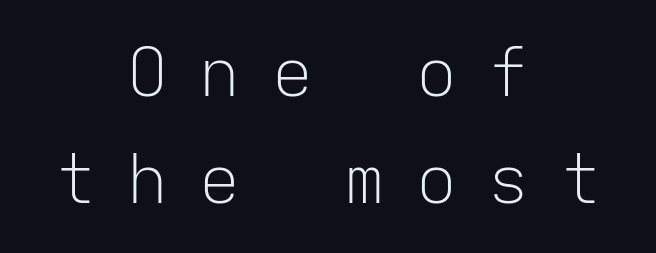
The image shows 68 px light sans-serif type, upright, monospaced; set centered, normal line spacing (1.57x), unusually wide letter spacing (+0.46 em), not underlined; low stroke contrast and a medium x-height.
